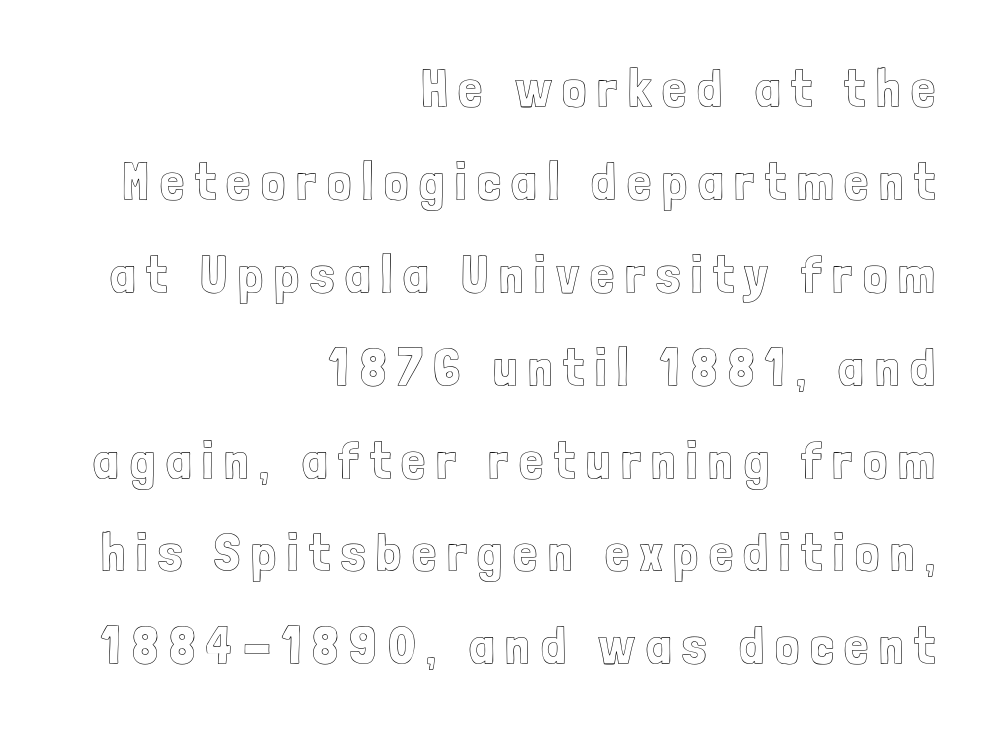
The image shows 54 px condensed type, upright; set right-aligned, line spacing 1.72x, unusually wide letter spacing (+0.2 em), not underlined; a medium x-height.
